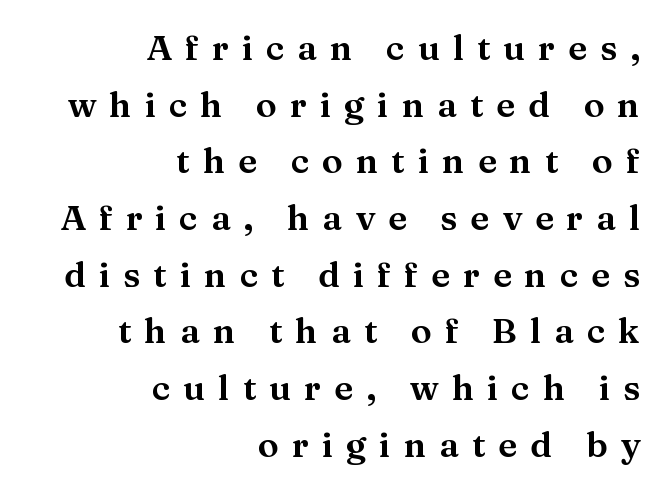
The image shows 35 px wide serif type, upright; set right-aligned, normal line spacing (1.62x), unusually wide letter spacing (+0.37 em), not underlined; medium stroke contrast and a medium x-height.
